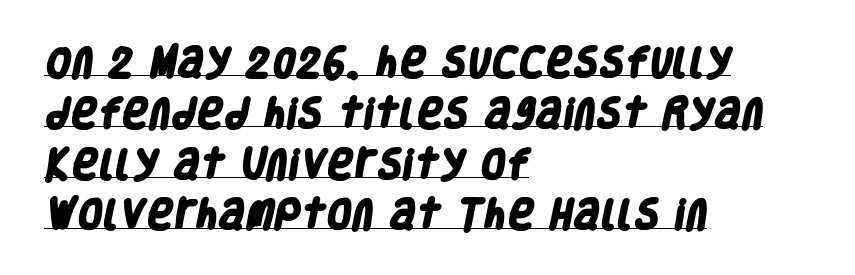
The lettering is marked with a stroke running underneath it. All the whitespace from short lines collects on the right. The face used here is a sans, in the tradition of grotesques and geometrics. Strokes here are thick enough to call this a true bold.
